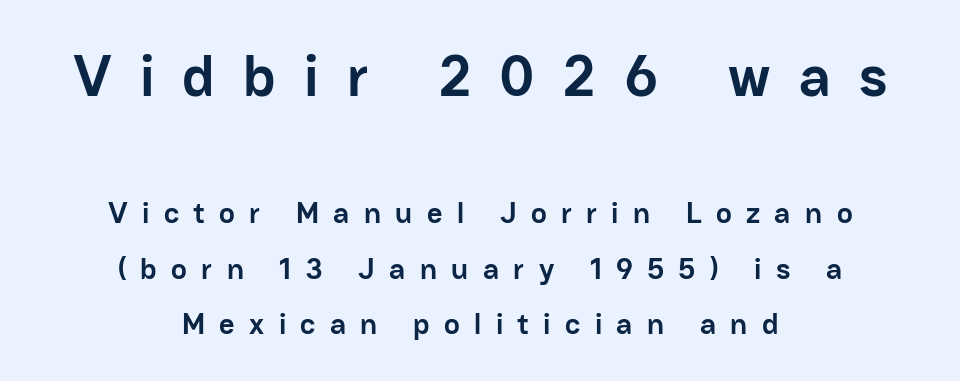
What weight is shown? A full bold with thick strokes. Character widths vary here, with narrow letters taking less room than wide ones. Only glyphs here, with clear space below each row. Check where the strokes stop: nothing finishes them off — pure sans.
